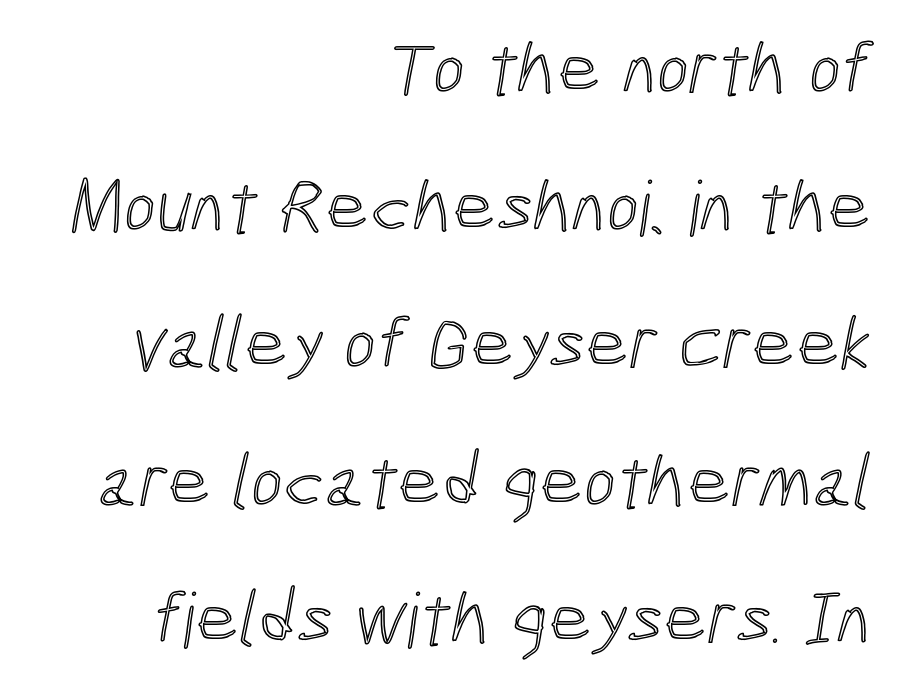
{"width": "condensed", "x_height": "medium", "monospaced": "no", "underline": "no", "align": "right", "line_spacing_ratio": 1.81, "letter_spacing": "normal", "letter_spacing_em": 0.0, "glyph_px": 76}
